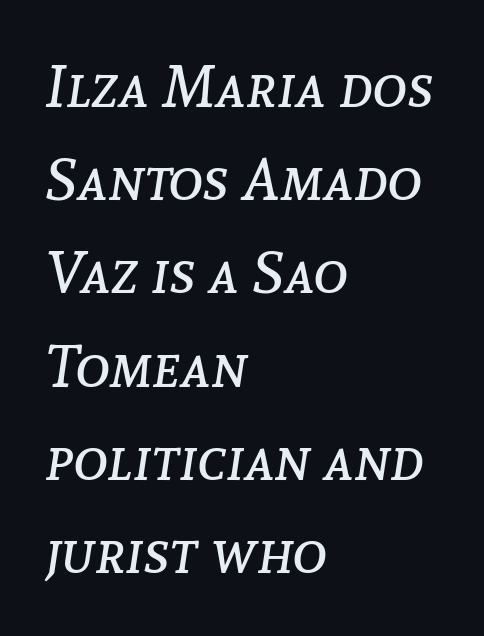
{"italic": "yes", "lean": "right", "slant_degrees": 8, "bold": "no", "weight": "regular", "width": "normal", "stroke_contrast": "low", "x_height": "medium", "monospaced": "no", "underline": "no", "align": "left", "line_spacing": "normal", "line_spacing_ratio": 1.58, "letter_spacing": "normal", "letter_spacing_em": 0.0, "glyph_px": 59}
